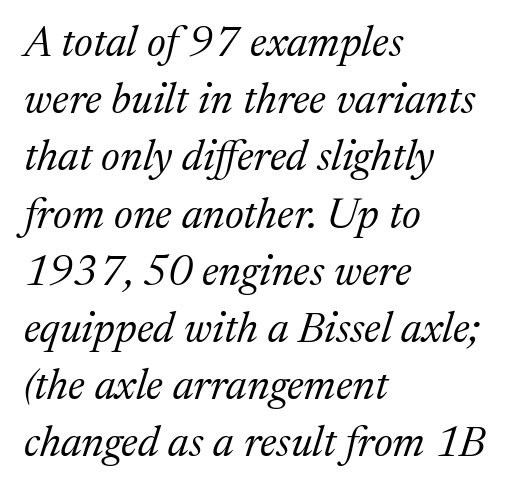
{"serif": "yes", "italic": "yes", "lean": "right", "slant_degrees": 17, "bold": "no", "weight": "regular", "width": "normal", "stroke_contrast": "medium", "x_height": "medium", "monospaced": "no", "underline": "no", "align": "left", "line_spacing": "normal", "line_spacing_ratio": 1.33, "letter_spacing": "normal", "letter_spacing_em": 0.0, "glyph_px": 43}
